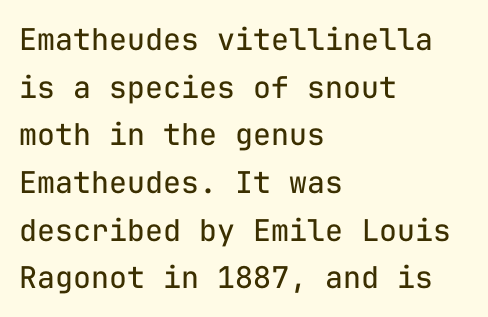
{"serif": "no", "italic": "no", "bold": "no", "weight": "regular", "width": "normal", "stroke_contrast": "low", "x_height": "medium", "monospaced": "yes", "underline": "no", "align": "left", "line_spacing": "normal", "line_spacing_ratio": 1.59, "letter_spacing": "normal", "letter_spacing_em": 0.0, "glyph_px": 30}
